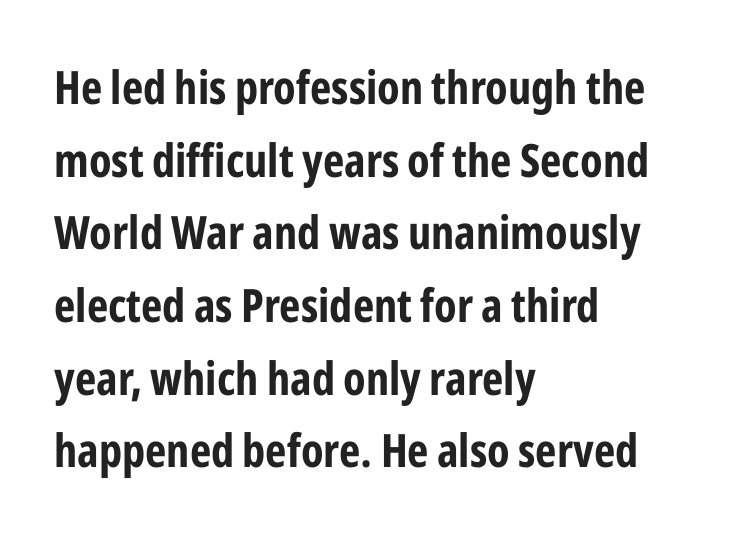
A student would call this left alignment; a typographer would say flush left, rag right. Looks like regular typesetting: each glyph gets only the width it needs. Do the letters lean? They stand straight. Reading down the column, the eye jumps a familiar distance to each next line.
